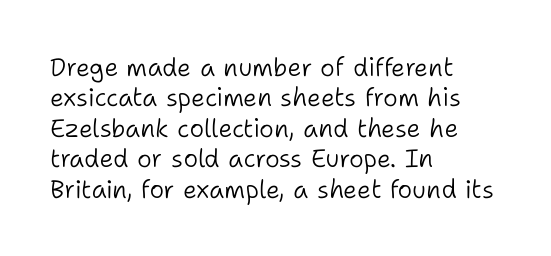
Nope, not italic — everything's standing straight. Only glyphs here, with clear space below each row. Leftover space on each line is placed entirely after the last word. The gaps between neighbouring characters are ordinary and unremarkable. A light-to-regular cut is what we see here.
